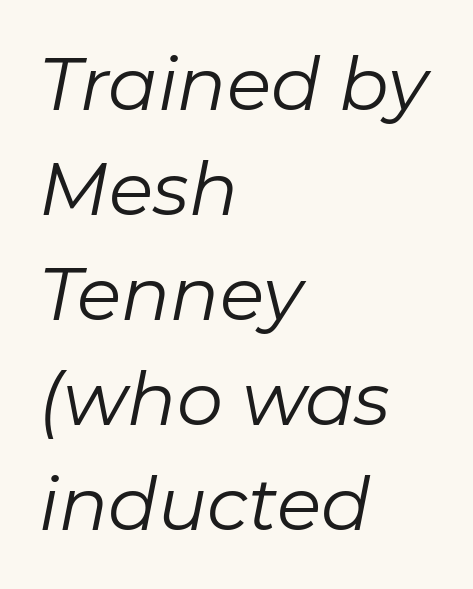
{"italic": "yes", "lean": "right", "slant_degrees": 11, "bold": "no", "weight": "regular", "width": "normal", "stroke_contrast": "low", "x_height": "medium", "monospaced": "no", "underline": "no", "align": "left", "line_spacing": "normal", "line_spacing_ratio": 1.44, "letter_spacing": "normal", "letter_spacing_em": 0.0, "glyph_px": 73}
